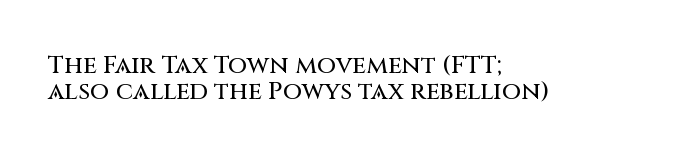
The image shows 25 px text type, upright; set left-aligned, tight line spacing (1.03x), normal letter spacing, not underlined.
